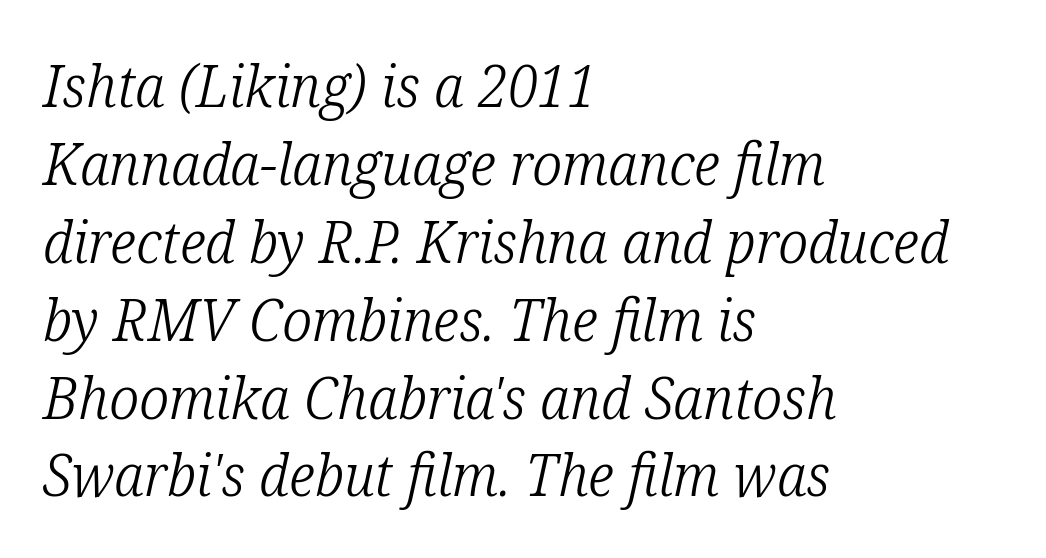
The image shows 59 px light, condensed serif type, italic (leaning right); set left-aligned, normal line spacing (1.32x), normal letter spacing, not underlined; low stroke contrast and a medium x-height.
